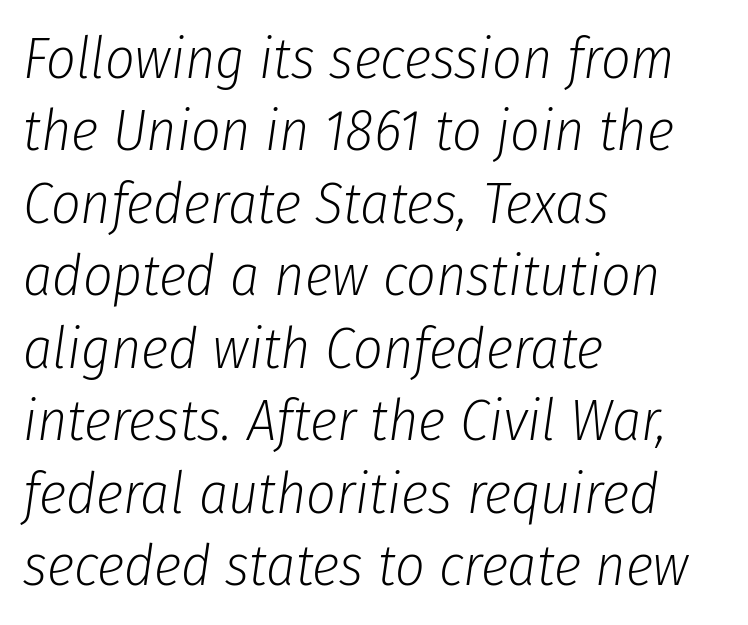
Q: Is the text bold? A: No.
Q: Is the text italic (slanted)? A: Yes, it leans right by about 8 degrees.
Q: Is the text underlined? A: No.
Q: How is the paragraph aligned? A: Left-aligned.
Q: Is the spacing between letters normal or unusually wide? A: Normal.
Q: Is the spacing between lines tight, normal or loose? A: Normal.
Q: Width (condensed, normal, or wide)? A: Condensed.
Q: Stroke contrast? A: Low.
Q: x-height? A: Medium.
Q: Monospaced? A: No.
